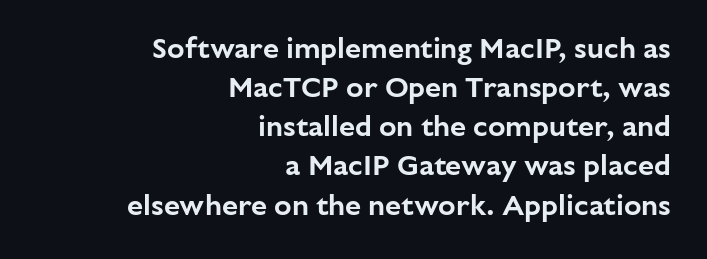
{"serif": "no", "italic": "no", "width": "normal", "stroke_contrast": "low", "x_height": "medium", "monospaced": "no", "underline": "no", "align": "right", "line_spacing": "normal", "line_spacing_ratio": 1.35, "letter_spacing": "normal", "letter_spacing_em": 0.0, "glyph_px": 29}
